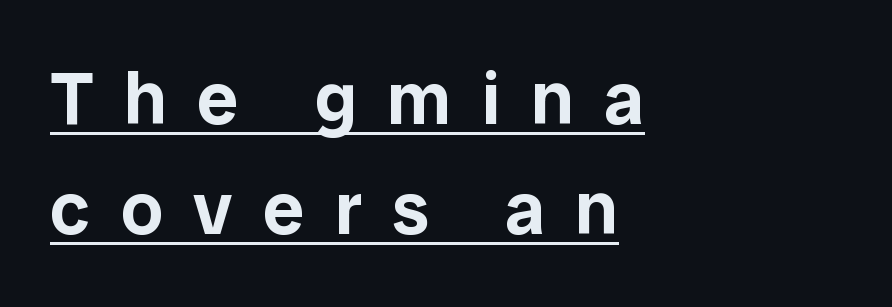
Compared with undecorated copy, this sample adds a rule below the words. Notice how the passage keeps a crisp vertical edge on the left only. Leading matches the norm, producing a regular column. Looks like regular typesetting: each glyph gets only the width it needs. The letters stand upright; this is a roman face. This sample uses expanded letter spacing, leaving extra air between glyphs.
